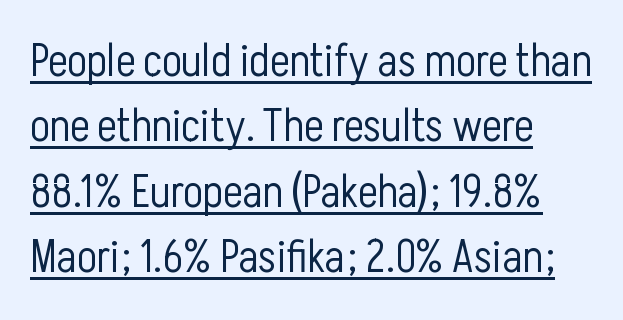
The image shows 46 px light, condensed sans-serif type, upright; set left-aligned, normal line spacing (1.42x), normal letter spacing, underlined; low stroke contrast and a medium x-height.
